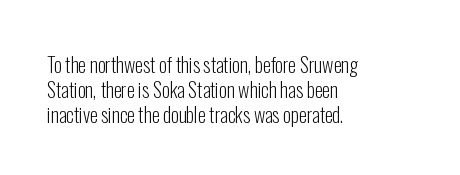
Each stroke keeps to a modest, everyday thickness or less. The type is set solid horizontally, with unmodified tracking. Italic: no, the glyphs are upright roman. In CSS terms this would be text-align: left.
